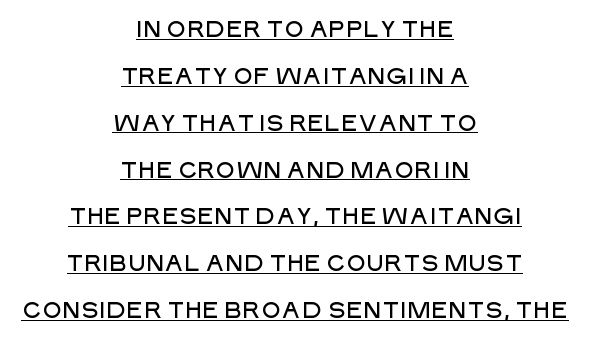
{"italic": "no", "underline": "yes", "align": "center", "line_spacing": "loose", "line_spacing_ratio": 2.13, "letter_spacing": "normal", "letter_spacing_em": 0.0, "glyph_px": 22}
